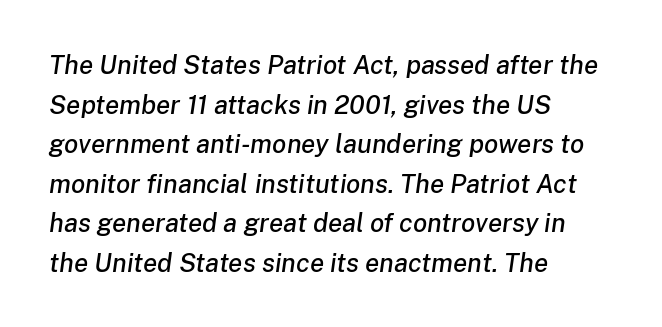
Q: Is the text italic (slanted)? A: Yes, it leans right by about 8 degrees.
Q: Is the text underlined? A: No.
Q: How is the paragraph aligned? A: Left-aligned.
Q: Is the spacing between letters normal or unusually wide? A: Normal.
Q: Is the spacing between lines tight, normal or loose? A: Normal.
